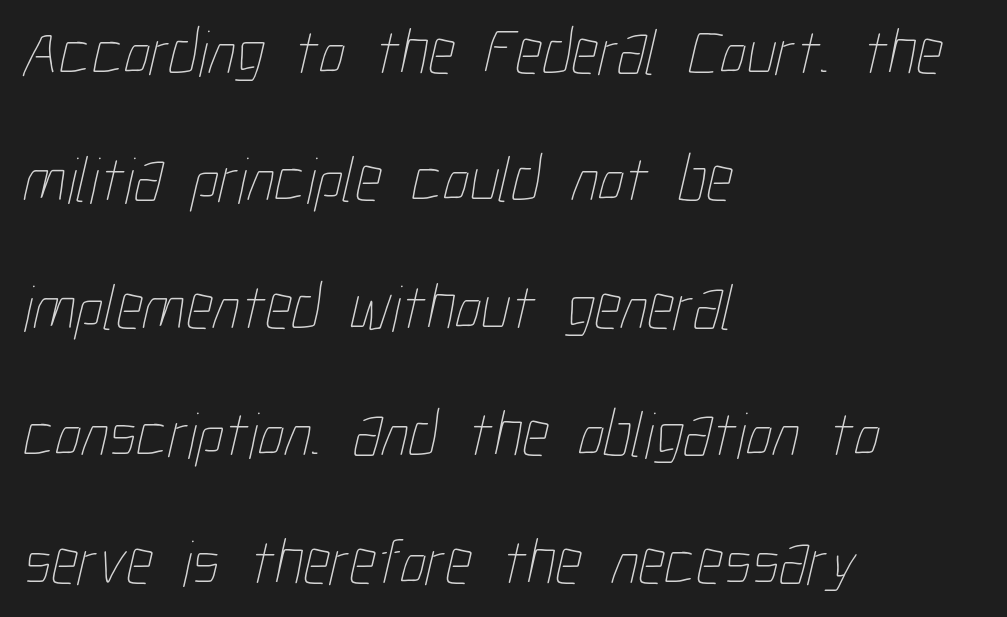
The image shows 66 px thin, condensed type; set left-aligned, loose line spacing (1.93x), normal letter spacing, not underlined; low stroke contrast and a medium x-height.
